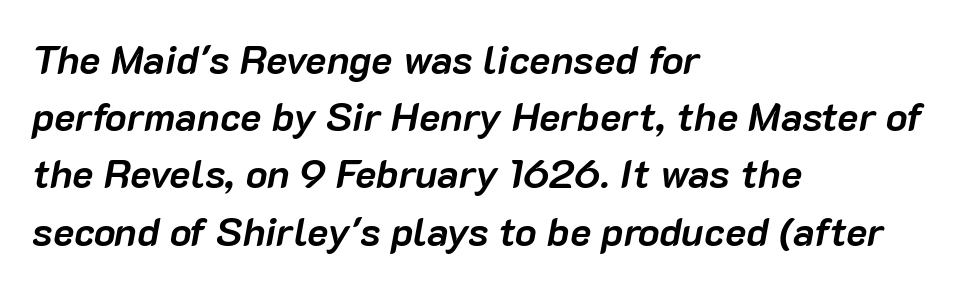
The image shows 40 px semibold type, italic (leaning right); set left-aligned, normal line spacing (1.43x), normal letter spacing, not underlined; low stroke contrast and a medium x-height.
